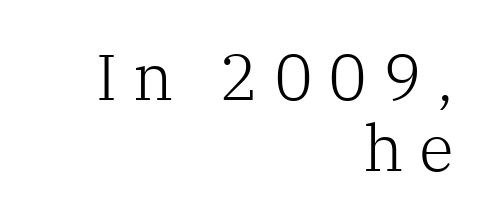
{"serif": "yes", "italic": "no", "bold": "no", "weight": "light", "width": "normal", "stroke_contrast": "low", "x_height": "medium", "monospaced": "no", "underline": "no", "align": "right", "line_spacing": "tight", "line_spacing_ratio": 1.1, "letter_spacing": "wide", "letter_spacing_em": 0.24, "glyph_px": 65}
